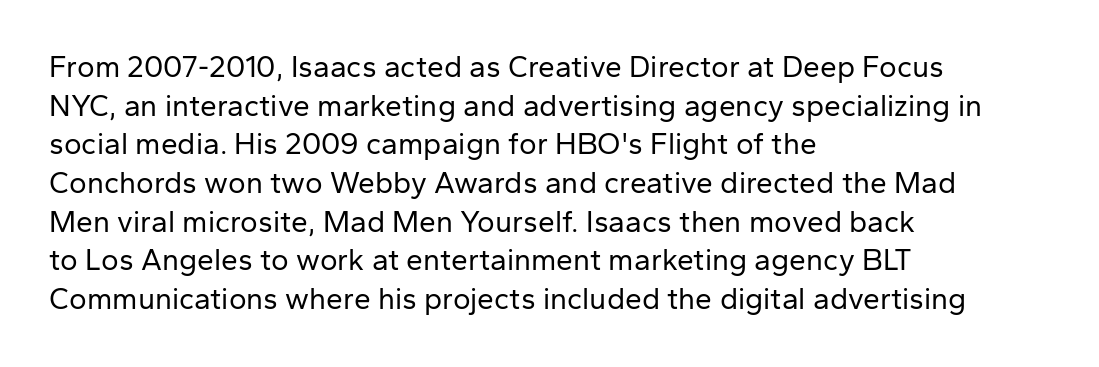
Q: Is the text bold? A: No.
Q: Is the text italic (slanted)? A: No, it is upright.
Q: Is the typeface a serif or a sans-serif typeface? A: Sans-serif.
Q: Is the text underlined? A: No.
Q: How is the paragraph aligned? A: Left-aligned.
Q: Is the spacing between letters normal or unusually wide? A: Normal.
Q: Is the spacing between lines tight, normal or loose? A: Normal.
Q: Width (condensed, normal, or wide)? A: Normal.
Q: Stroke contrast? A: Low.
Q: x-height? A: Medium.
Q: Monospaced? A: No.
